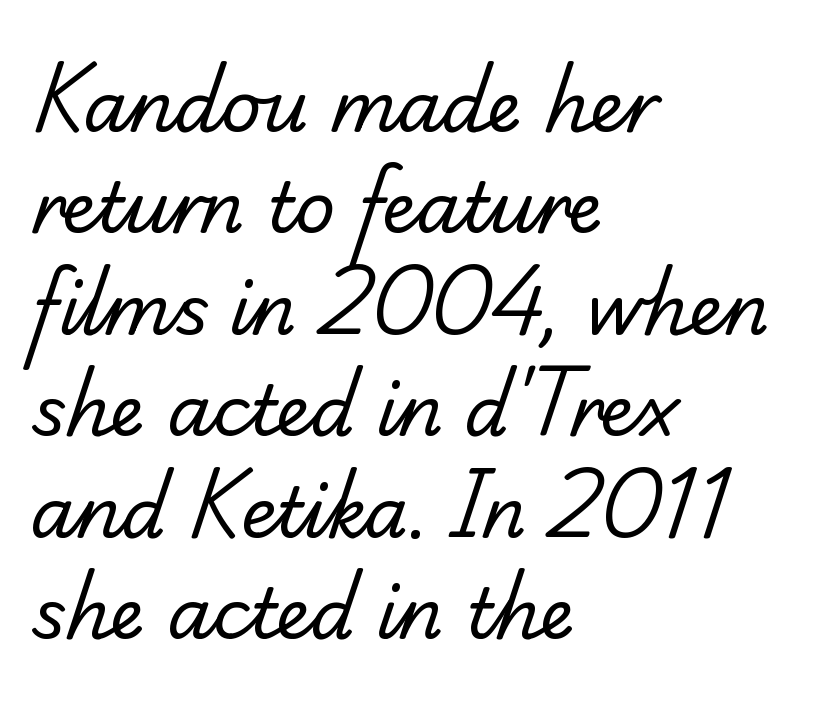
Q: Is the text bold? A: No.
Q: Is the typeface a serif or a sans-serif typeface? A: Serif.
Q: Is the text underlined? A: No.
Q: How is the paragraph aligned? A: Left-aligned.
Q: Is the spacing between letters normal or unusually wide? A: Normal.
Q: Is the spacing between lines tight, normal or loose? A: Normal.
Q: Width (condensed, normal, or wide)? A: Normal.
Q: Stroke contrast? A: Low.
Q: x-height? A: Small.
Q: Monospaced? A: No.
